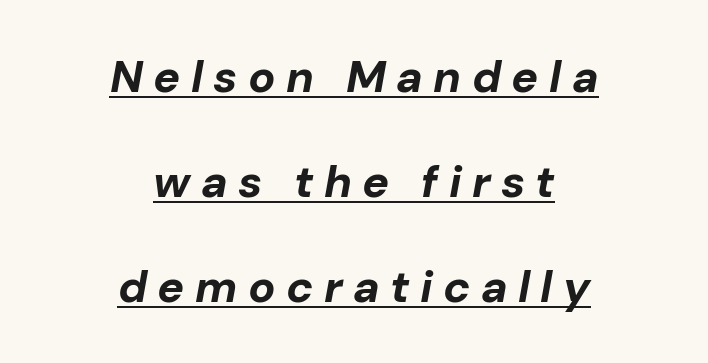
{"italic": "yes", "lean": "right", "slant_degrees": 10, "bold": "yes", "weight": "bold", "width": "normal", "stroke_contrast": "low", "x_height": "medium", "monospaced": "no", "underline": "yes", "align": "center", "line_spacing": "loose", "line_spacing_ratio": 2.33, "letter_spacing": "wide", "letter_spacing_em": 0.23, "glyph_px": 45}
